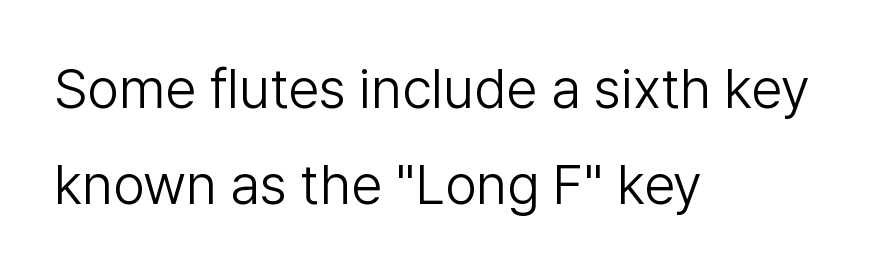
The lettering stays uniformly vertical, giving the passage a roman look. The strokes are not fattened; the text isn't bold. Think of a printed novel: that variable character pitch is what you see here. Typographically, this falls in the sans-serif category. Descenders hang freely into open space. Caption: multi-line text, flush left, ragged right.
